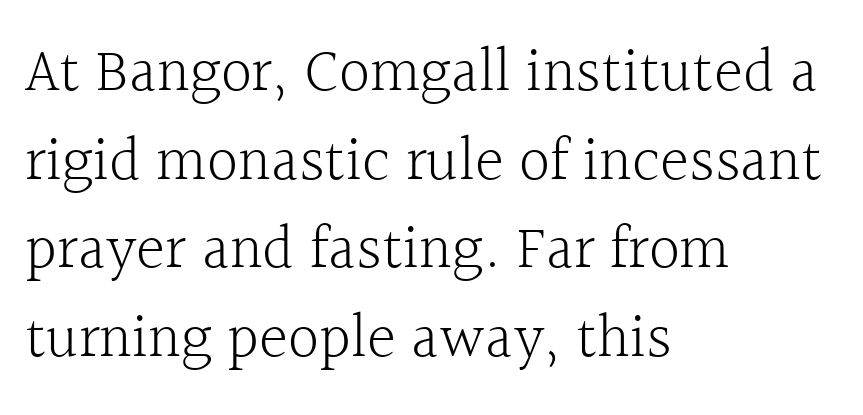
The image shows 62 px light serif type, upright; set left-aligned, normal line spacing (1.43x), normal letter spacing, not underlined; a medium x-height.
